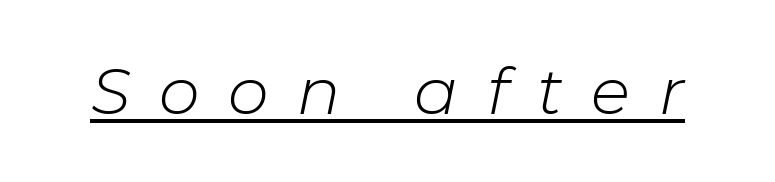
The passage shown leans; its letterforms are oblique. What decoration does the sample have? An underline. Here the designer chose a conventional face with non-uniform glyph widths. Nothing heavy about these letters — not bold at all. Compared with typical body copy, the letter spacing here is much looser.
